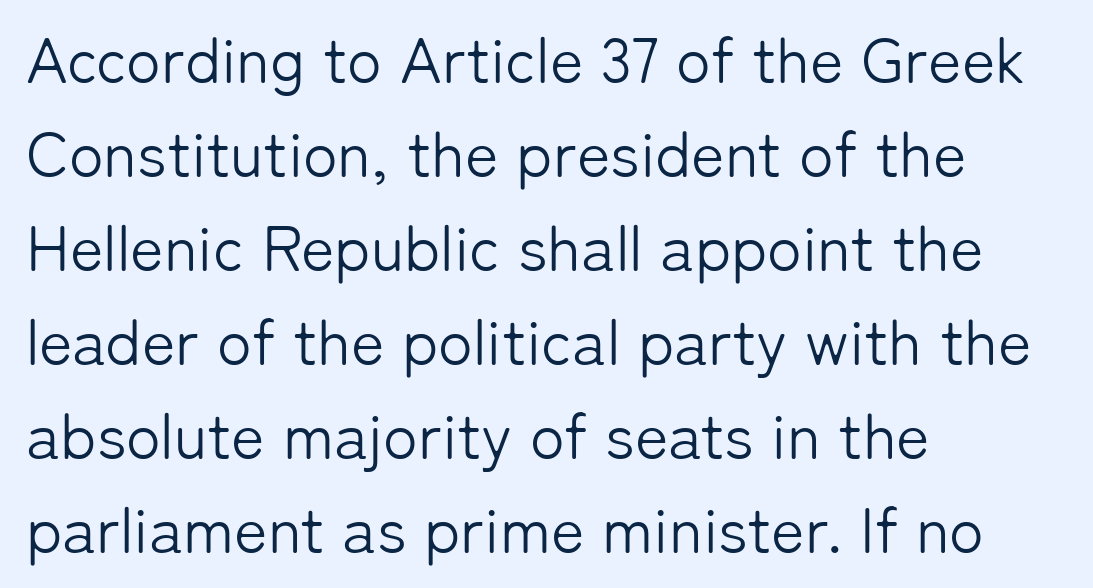
Q: Is the text bold? A: No.
Q: Is the text italic (slanted)? A: No, it is upright.
Q: Is the typeface a serif or a sans-serif typeface? A: Sans-serif.
Q: Is the text underlined? A: No.
Q: How is the paragraph aligned? A: Left-aligned.
Q: Is the spacing between letters normal or unusually wide? A: Normal.
Q: Is the spacing between lines tight, normal or loose? A: Normal.
Q: Width (condensed, normal, or wide)? A: Normal.
Q: Stroke contrast? A: Low.
Q: x-height? A: Medium.
Q: Monospaced? A: No.
